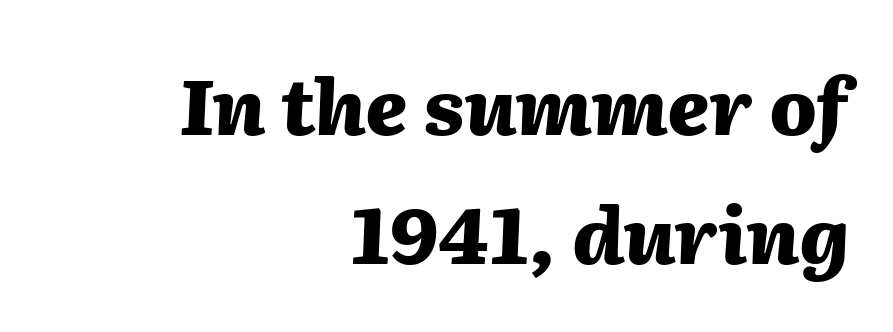
Short and long lines alike share a common ending point at right. Does extra space separate the letters? No, they use regular spacing. The words here are not underlined. Here the designer chose a conventional face with non-uniform glyph widths. A typesetter would call this leading conventional body-copy spacing. Emphasis-style slanted type is in use.
